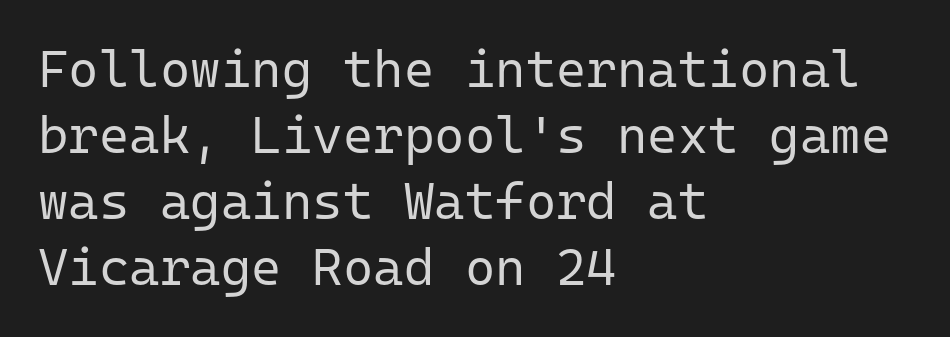
{"serif": "no", "italic": "no", "bold": "no", "weight": "regular", "width": "normal", "stroke_contrast": "low", "x_height": "medium", "monospaced": "yes", "underline": "no", "align": "left", "line_spacing": "normal", "line_spacing_ratio": 1.27, "letter_spacing": "normal", "letter_spacing_em": 0.0, "glyph_px": 52}
